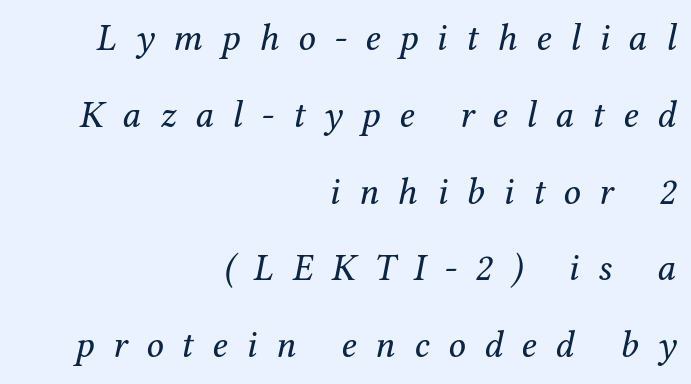
The horizontal fit of the characters is loose and conspicuously gappy. The passage is arranged like a letterhead date or caption credit — flush right. Bare-footed words on every line. Slant detected: the letters are inclined. The letters look calm and open, with moderate or lighter stems.
